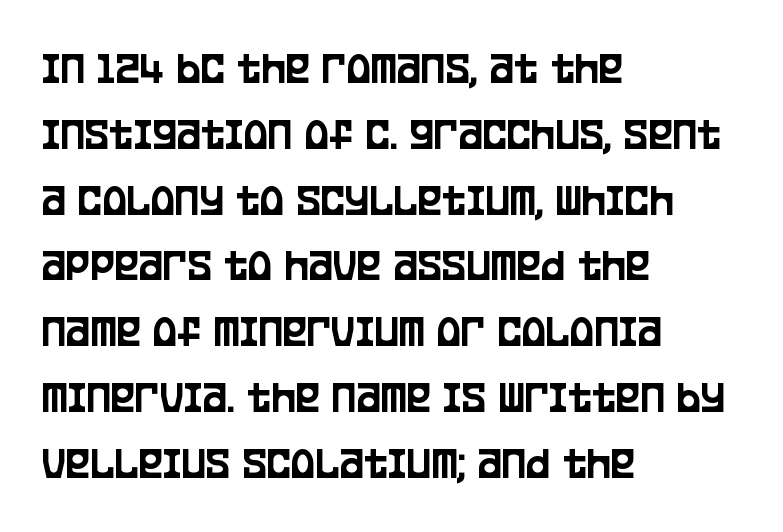
{"serif": "no", "italic": "no", "width": "condensed", "stroke_contrast": "low", "x_height": "large", "monospaced": "no", "underline": "no", "align": "left", "line_spacing": "normal", "line_spacing_ratio": 1.43, "letter_spacing": "normal", "letter_spacing_em": 0.0, "glyph_px": 46}
